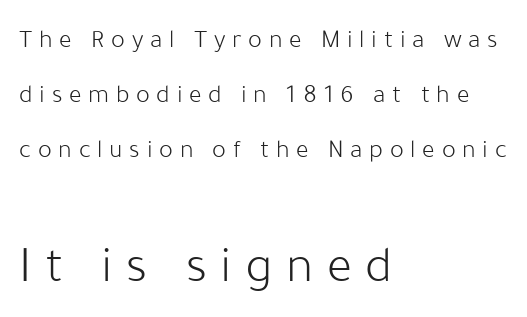
A light-to-regular cut is what we see here. Quick note: interline space is abundant. The letters carry no serifs — their stems end cleanly without finishing strokes. Just letters on the line, the space beneath them empty.
